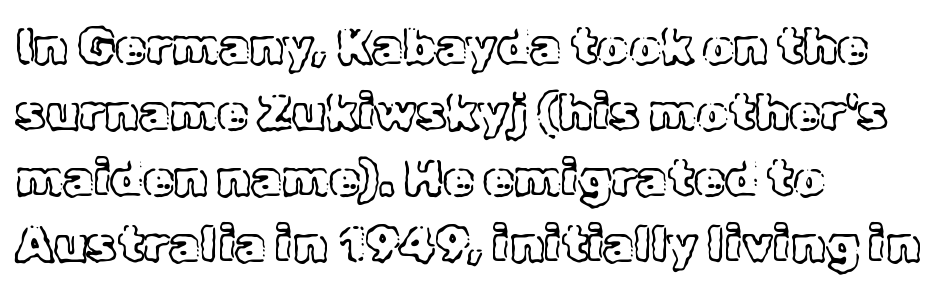
The image shows 50 px text type, upright; set left-aligned, normal line spacing (1.32x), normal letter spacing, not underlined; a medium x-height.
